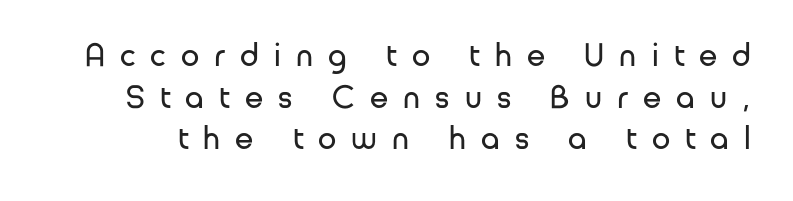
Typographically, this falls in the sans-serif category. Varying glyph widths throughout — classic text-font behaviour. Notice how descenders clear the ascenders below comfortably — that's standard leading. The tracking jumps out immediately: characters are airy and widely separated. This sample uses an upright cut, with every glyph sitting square on the baseline. Each row of text sits above clean, open space.
